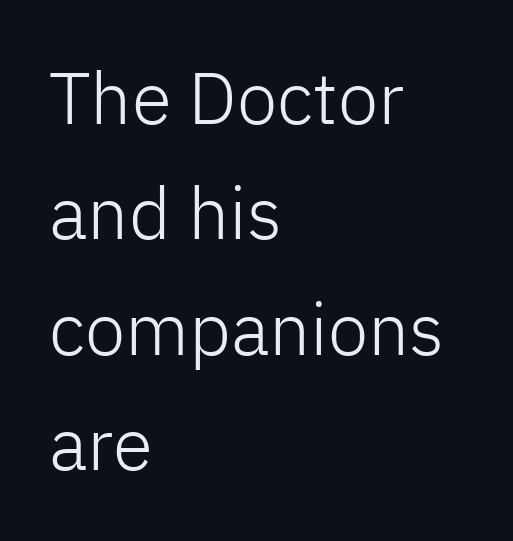
Q: Is the text bold? A: No.
Q: Is the text italic (slanted)? A: No, it is upright.
Q: Is the typeface a serif or a sans-serif typeface? A: Sans-serif.
Q: Is the text underlined? A: No.
Q: How is the paragraph aligned? A: Left-aligned.
Q: Is the spacing between letters normal or unusually wide? A: Normal.
Q: Is the spacing between lines tight, normal or loose? A: Normal.
Q: Width (condensed, normal, or wide)? A: Normal.
Q: Stroke contrast? A: Low.
Q: x-height? A: Medium.
Q: Monospaced? A: No.
